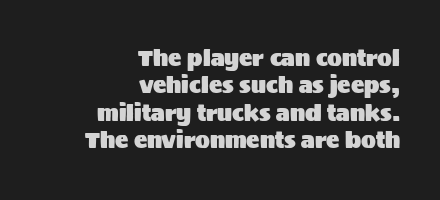
Designer's note — italics off, roman on. The letters sit at their default tracking, neither squeezed nor spread. Casual observation: everything's shoved over to the right. Vertically, the passage feels balanced, rows spaced as you'd expect.
